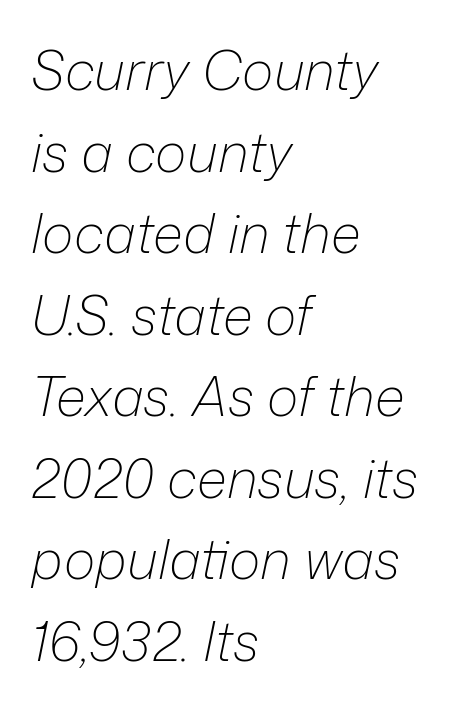
The image shows 54 px light type, italic (leaning right); set left-aligned, normal line spacing (1.51x), normal letter spacing, not underlined; low stroke contrast and a medium x-height.
